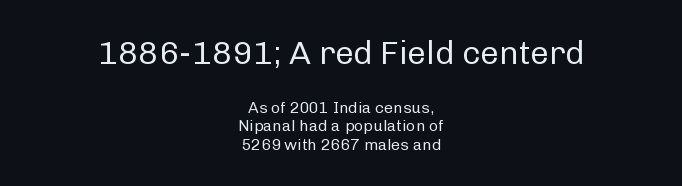
The image shows 33 px regular-weight sans-serif type, upright; set centered, line spacing 1.16x, normal letter spacing, not underlined; the first (top) block is 2.06x larger; low stroke contrast and a medium x-height.
